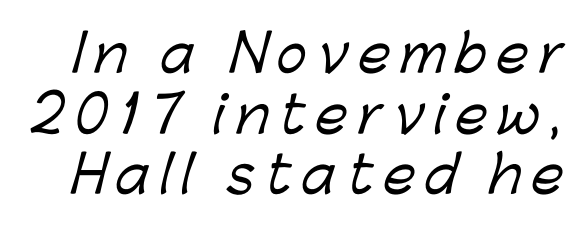
Q: Is the typeface a serif or a sans-serif typeface? A: Sans-serif.
Q: Is the text underlined? A: No.
Q: Is the spacing between letters normal or unusually wide? A: Unusually wide.
Q: Width (condensed, normal, or wide)? A: Normal.
Q: Stroke contrast? A: Low.
Q: x-height? A: Medium.
Q: Monospaced? A: No.
